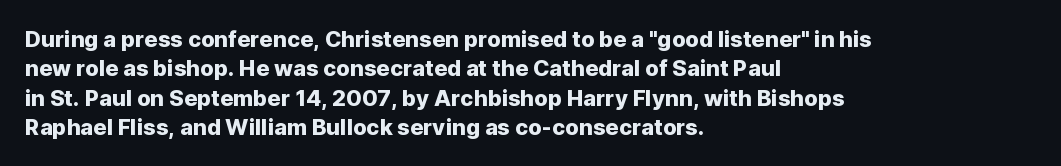
Glyph-to-glyph distance matches everyday printed text. If you drew a ruler down the left edge, every line would touch it. The letters stand upright; this is a roman face. No word sits above an underline. The line-height multiplier appears to be the usual default.
